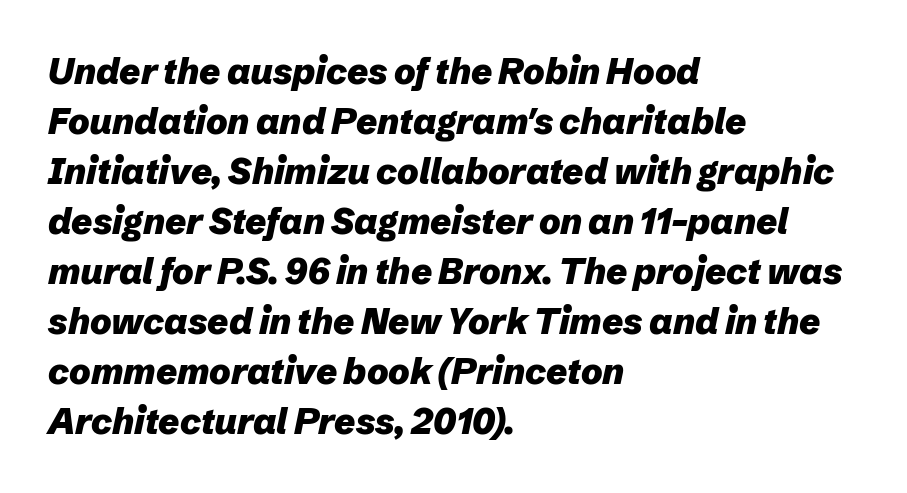
Q: Is the text bold? A: Yes.
Q: Is the text italic (slanted)? A: Yes, it leans right by about 12 degrees.
Q: Is the text underlined? A: No.
Q: How is the paragraph aligned? A: Left-aligned.
Q: Is the spacing between letters normal or unusually wide? A: Normal.
Q: Is the spacing between lines tight, normal or loose? A: Normal.
Q: Width (condensed, normal, or wide)? A: Normal.
Q: Stroke contrast? A: Low.
Q: x-height? A: Medium.
Q: Monospaced? A: No.
